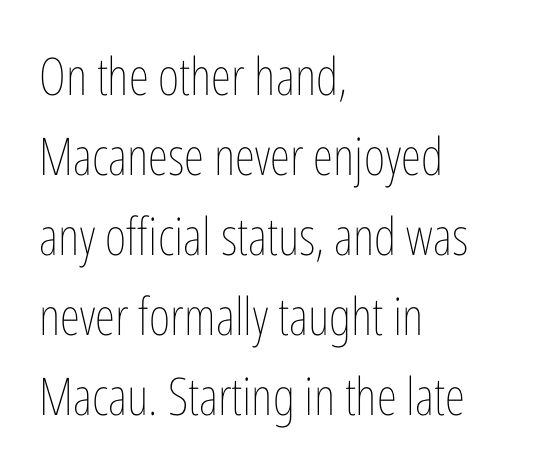
The image shows 52 px thin, condensed type, upright; set left-aligned, normal line spacing (1.54x), normal letter spacing, not underlined; low stroke contrast and a medium x-height.
